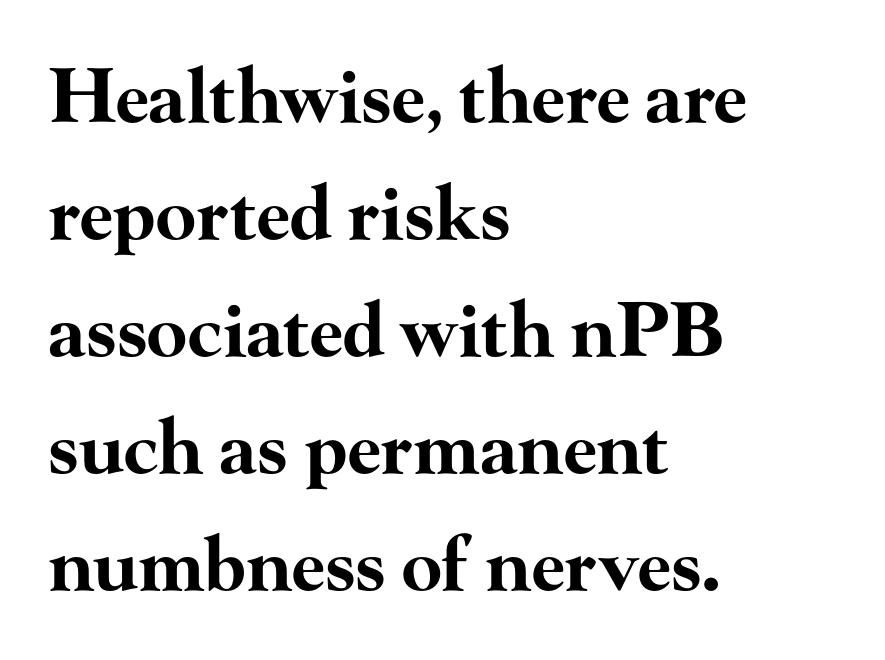
A roman cut, with each character standing at attention. The paragraph shown leans on its left margin. The leading is moderate, giving the passage an even texture. Serif or sans? Serif — the stroke terminals have little feet.
